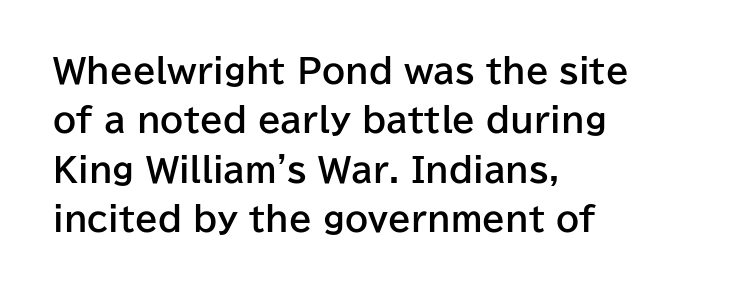
{"serif": "no", "italic": "no", "bold": "yes", "weight": "bold", "width": "normal", "stroke_contrast": "low", "x_height": "medium", "monospaced": "no", "underline": "no", "align": "left", "line_spacing": "normal", "line_spacing_ratio": 1.5, "letter_spacing": "normal", "letter_spacing_em": 0.0, "glyph_px": 33}
